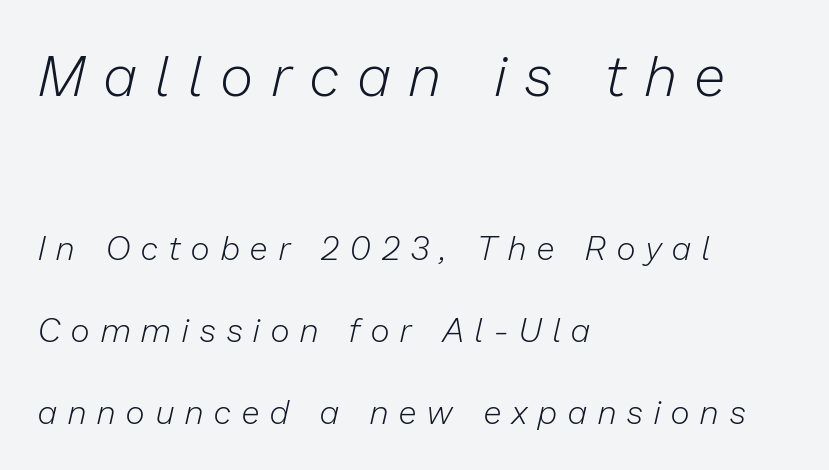
{"italic": "yes", "lean": "right", "slant_degrees": 13, "bold": "no", "weight": "light", "width": "normal", "stroke_contrast": "low", "x_height": "medium", "monospaced": "no", "underline": "no", "align": "left", "line_spacing": "loose", "line_spacing_ratio": 2.49, "letter_spacing": "wide", "letter_spacing_em": 0.34, "larger_block": "first", "size_ratio": 1.73, "glyph_px": 57}
